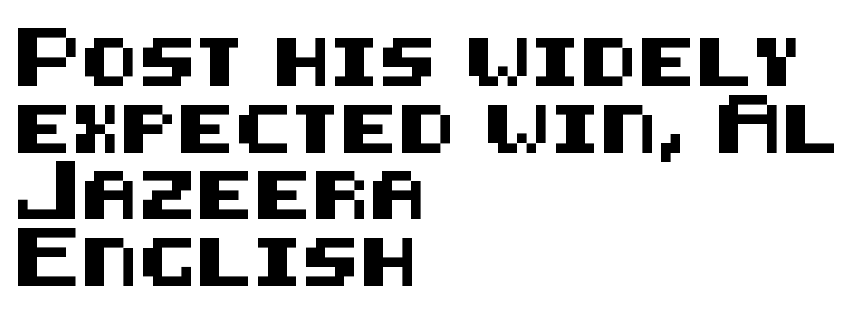
How are the letters spaced? Ordinarily, with no added tracking. If you measured baseline to baseline, you'd find a middling distance. Glance below the letters and you will spot only blank space. The letters stand straight up with perfectly vertical stems. The letters carry no serifs — their stems end cleanly without finishing strokes. A classic flush-left, rag-right setting is used for this passage.
